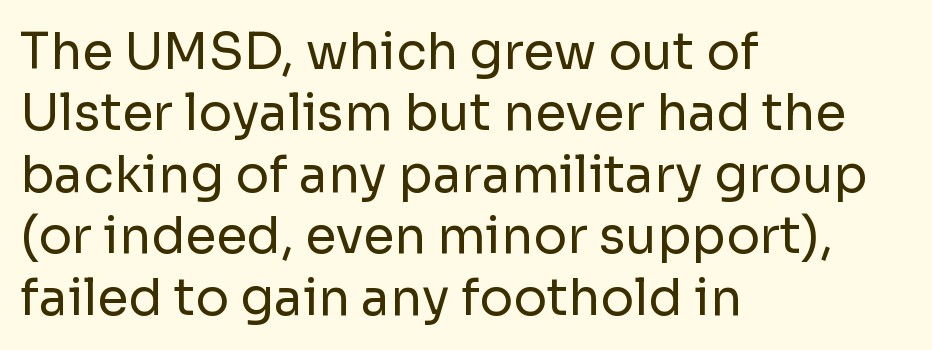
Q: Is the text bold? A: No.
Q: Is the text italic (slanted)? A: No, it is upright.
Q: Is the typeface a serif or a sans-serif typeface? A: Sans-serif.
Q: Is the text underlined? A: No.
Q: How is the paragraph aligned? A: Left-aligned.
Q: Is the spacing between letters normal or unusually wide? A: Normal.
Q: Width (condensed, normal, or wide)? A: Normal.
Q: Stroke contrast? A: Low.
Q: x-height? A: Medium.
Q: Monospaced? A: No.
